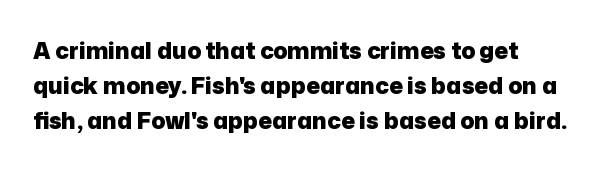
Q: Is the text bold? A: Yes.
Q: Is the text italic (slanted)? A: No, it is upright.
Q: Is the text underlined? A: No.
Q: How is the paragraph aligned? A: Left-aligned.
Q: Is the spacing between letters normal or unusually wide? A: Normal.
Q: Is the spacing between lines tight, normal or loose? A: Normal.
